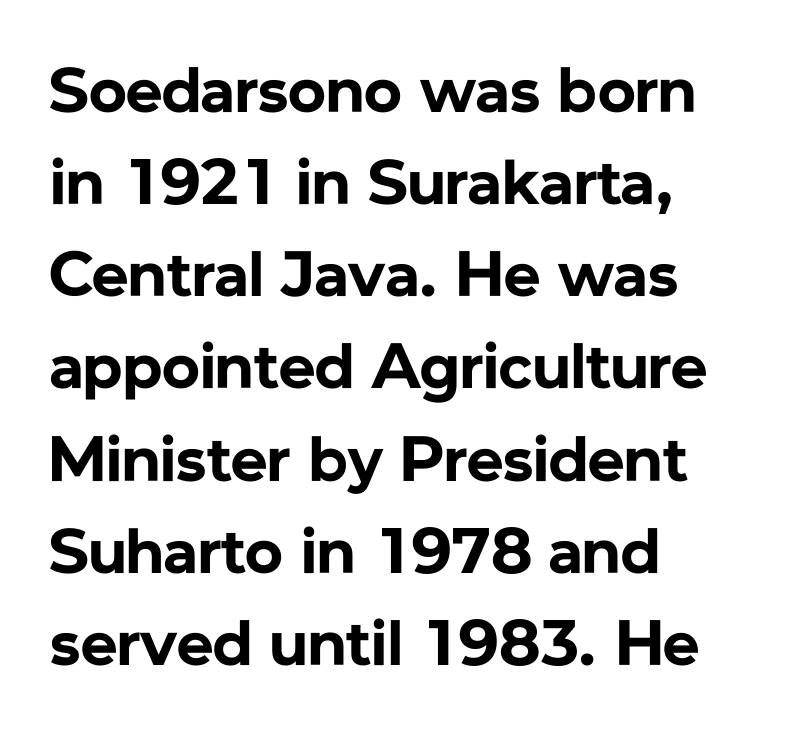
{"serif": "no", "italic": "no", "bold": "yes", "weight": "bold", "width": "normal", "stroke_contrast": "low", "x_height": "medium", "monospaced": "no", "underline": "no", "align": "left", "line_spacing": "normal", "line_spacing_ratio": 1.44, "letter_spacing": "normal", "letter_spacing_em": 0.0, "glyph_px": 64}
